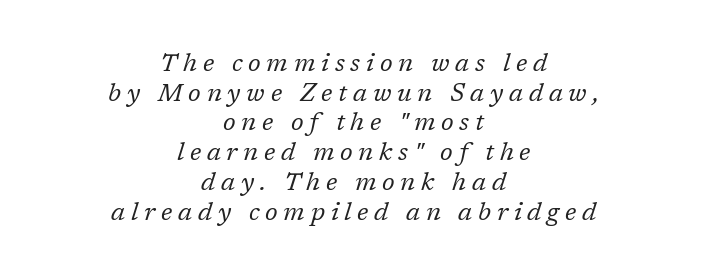
The image shows 25 px text type, italic (leaning right); set centered, line spacing 1.19x, unusually wide letter spacing (+0.23 em), not underlined.
